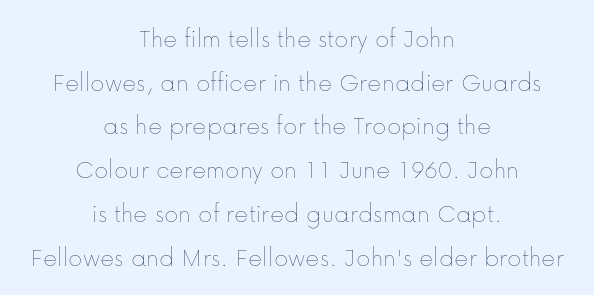
Q: Is the text bold? A: No.
Q: Is the text italic (slanted)? A: No, it is upright.
Q: Is the text underlined? A: No.
Q: How is the paragraph aligned? A: Centered.
Q: Is the spacing between letters normal or unusually wide? A: Normal.
Q: Is the spacing between lines tight, normal or loose? A: Normal.
